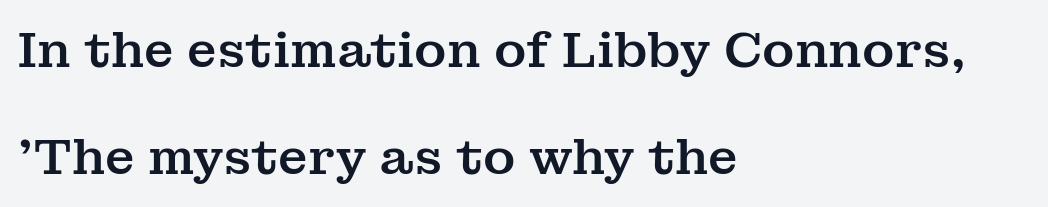
Look at the tracking — it's just the regular setting, nothing added. Line spacing here is loose. The letters advance in unequal steps, a hallmark of proportional type. This sample is left-justified, so line endings fall wherever the words run out. Style check: upright.
